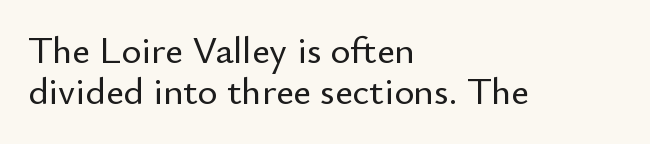
Q: Is the text italic (slanted)? A: No, it is upright.
Q: Is the typeface a serif or a sans-serif typeface? A: Sans-serif.
Q: Is the text underlined? A: No.
Q: How is the paragraph aligned? A: Left-aligned.
Q: Is the spacing between letters normal or unusually wide? A: Normal.
Q: Is the spacing between lines tight, normal or loose? A: Tight.
Q: Width (condensed, normal, or wide)? A: Normal.
Q: Stroke contrast? A: Low.
Q: x-height? A: Small.
Q: Monospaced? A: No.
